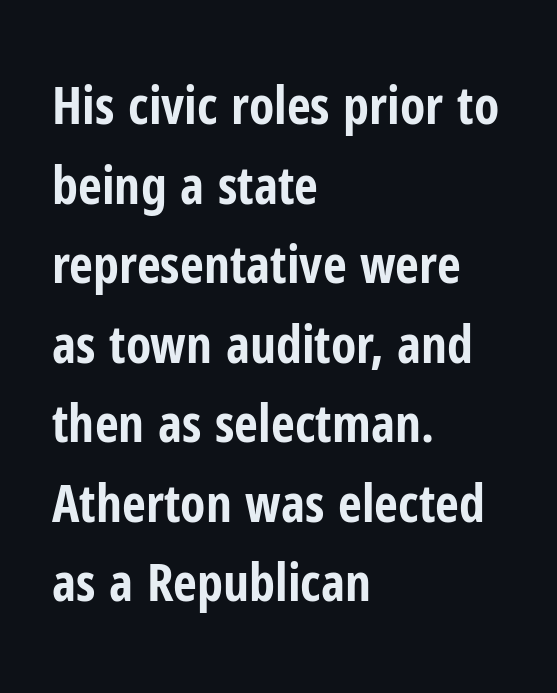
{"serif": "no", "italic": "no", "bold": "yes", "weight": "bold", "width": "condensed", "stroke_contrast": "low", "x_height": "medium", "monospaced": "no", "underline": "no", "align": "left", "line_spacing": "normal", "line_spacing_ratio": 1.53, "letter_spacing": "normal", "letter_spacing_em": 0.0, "glyph_px": 52}
